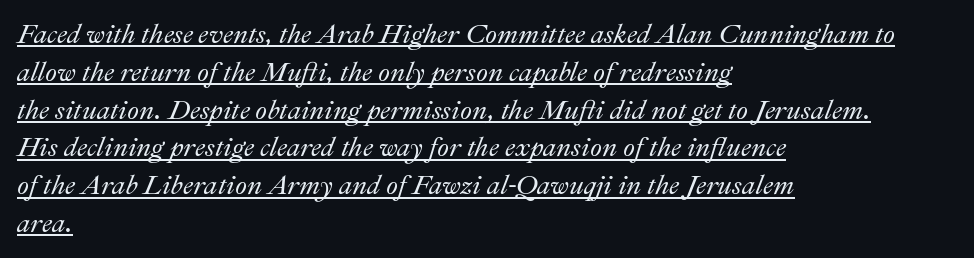
Q: Is the text italic (slanted)? A: Yes, it leans right by about 22 degrees.
Q: Is the text underlined? A: Yes.
Q: How is the paragraph aligned? A: Left-aligned.
Q: Is the spacing between letters normal or unusually wide? A: Normal.
Q: Is the spacing between lines tight, normal or loose? A: Normal.
